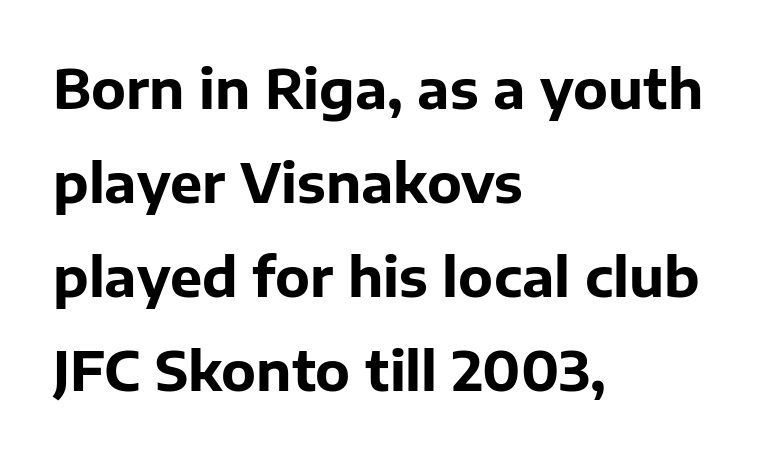
{"serif": "no", "italic": "no", "bold": "yes", "weight": "bold", "width": "normal", "stroke_contrast": "low", "x_height": "medium", "monospaced": "no", "underline": "no", "align": "left", "line_spacing_ratio": 1.74, "letter_spacing": "normal", "letter_spacing_em": 0.0, "glyph_px": 54}
